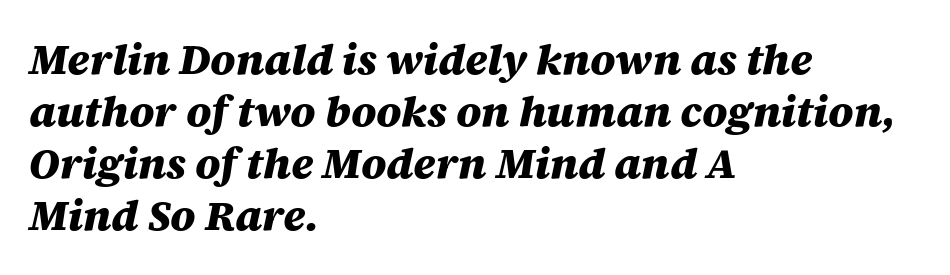
What stands out about the letter spacing? Nothing — it is the standard amount. A full-strength bold gives these letters their thick strokes. Does the lettering tilt? It does — this is italic. Line beginnings align vertically; line endings do not.
